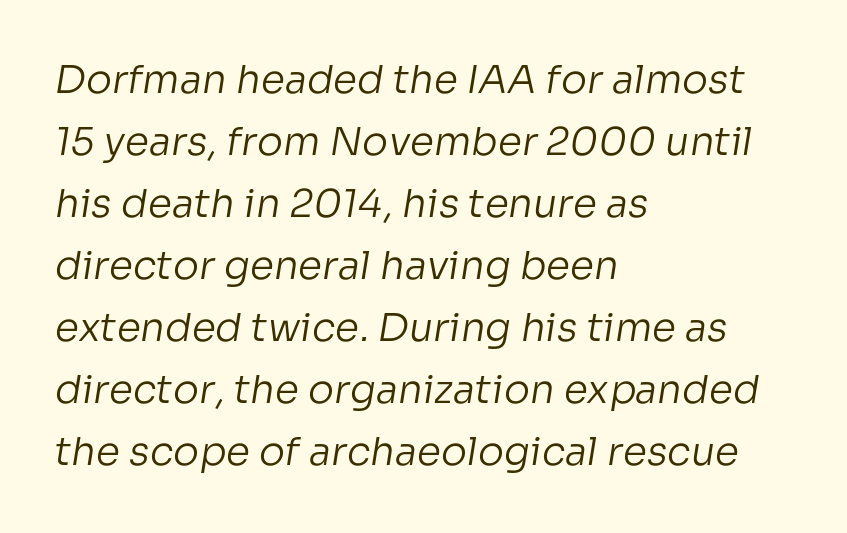
A normal amount of white space separates one row of letters from the next. The letterforms sit shoulder to shoulder at normal distance. This reads as an unemphasized weight, regular at the heaviest. Just letters on the line, the space beneath them empty. Think of a printed novel: that variable character pitch is what you see here.
